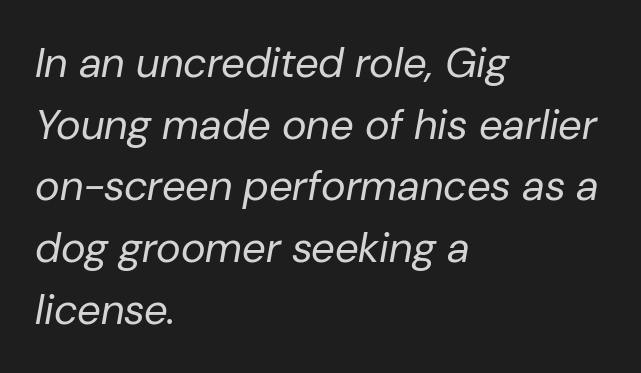
The image shows 42 px regular-weight type, italic (leaning right); set left-aligned, normal line spacing (1.47x), normal letter spacing, not underlined; low stroke contrast and a medium x-height.
